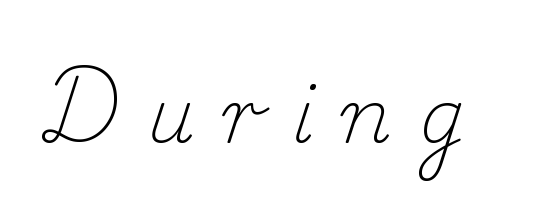
The image shows 74 px light serif type; set unusually wide letter spacing (+0.38 em), not underlined; medium stroke contrast and a small x-height.
